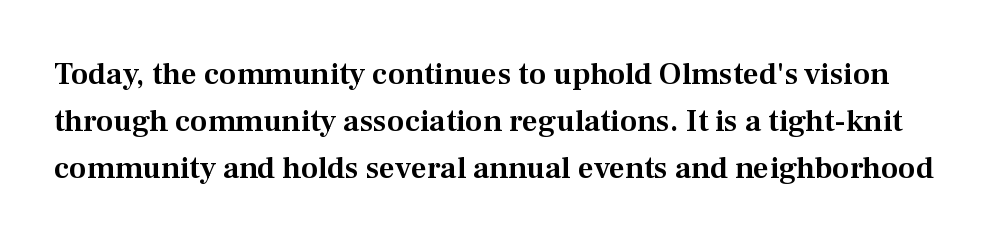
The image shows 31 px serif type, upright; set normal line spacing (1.52x), normal letter spacing, not underlined; medium stroke contrast and a medium x-height.
